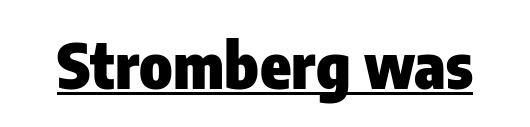
Q: Is the text bold? A: Yes.
Q: Is the text italic (slanted)? A: No, it is upright.
Q: Is the typeface a serif or a sans-serif typeface? A: Sans-serif.
Q: Is the text underlined? A: Yes.
Q: Is the spacing between letters normal or unusually wide? A: Normal.
Q: Width (condensed, normal, or wide)? A: Condensed.
Q: Stroke contrast? A: Low.
Q: x-height? A: Medium.
Q: Monospaced? A: No.
